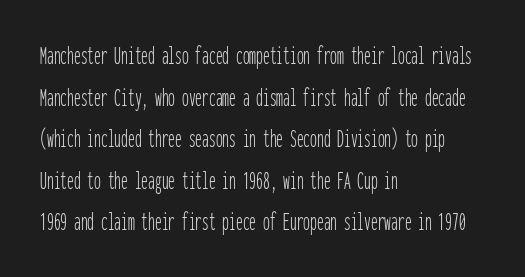
Q: Is the text bold? A: No.
Q: Is the text italic (slanted)? A: No, it is upright.
Q: Is the text underlined? A: No.
Q: How is the paragraph aligned? A: Left-aligned.
Q: Is the spacing between letters normal or unusually wide? A: Normal.
Q: Is the spacing between lines tight, normal or loose? A: Normal.
